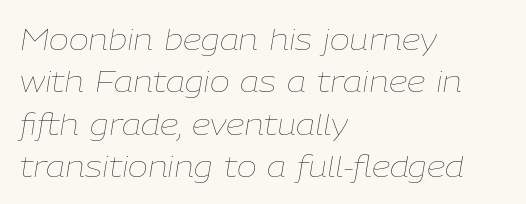
The image shows 30 px thin type, italic (leaning right); set left-aligned, normal line spacing (1.41x), normal letter spacing, not underlined; low stroke contrast and a medium x-height.
